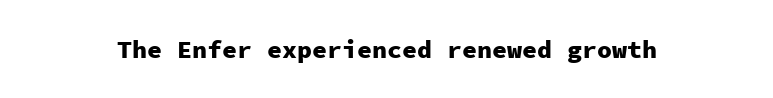
{"italic": "no", "bold": "yes", "underline": "no", "letter_spacing": "normal", "letter_spacing_em": 0.0, "glyph_px": 25}
